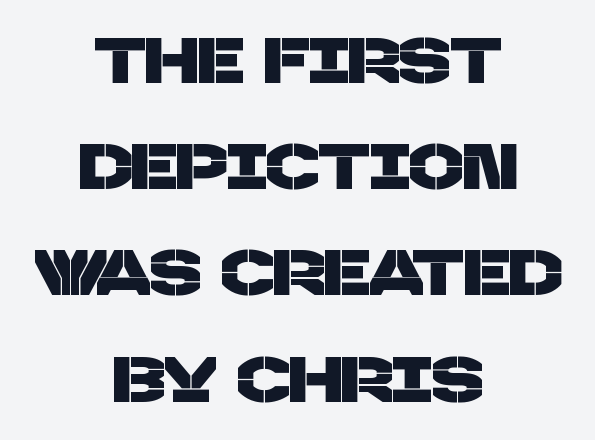
These lines sit exactly where default settings would place them. The rendering keeps characters at their native spacing. Think of a printed novel: that variable character pitch is what you see here. Type style note: lacks serifs.
